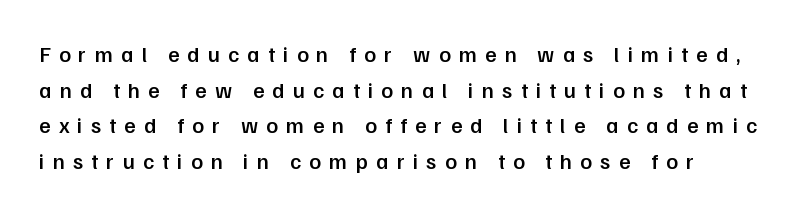
The image shows 22 px text type, upright; set normal line spacing (1.62x), unusually wide letter spacing (+0.37 em), not underlined.
